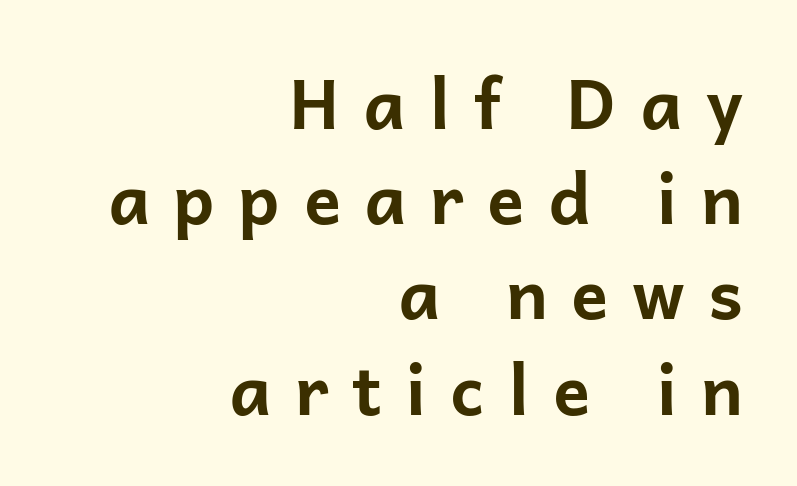
Is the type bold? Yes — the strokes are clearly thick and heavy. The type sits square on the baseline with zero lean. Type without underlining. Note the varied advance widths — an 'i' is clearly narrower than an 'm'. Each letter's strokes conclude bluntly, with no projecting serifs. Tracking value appears strongly positive — letters spread wide.
